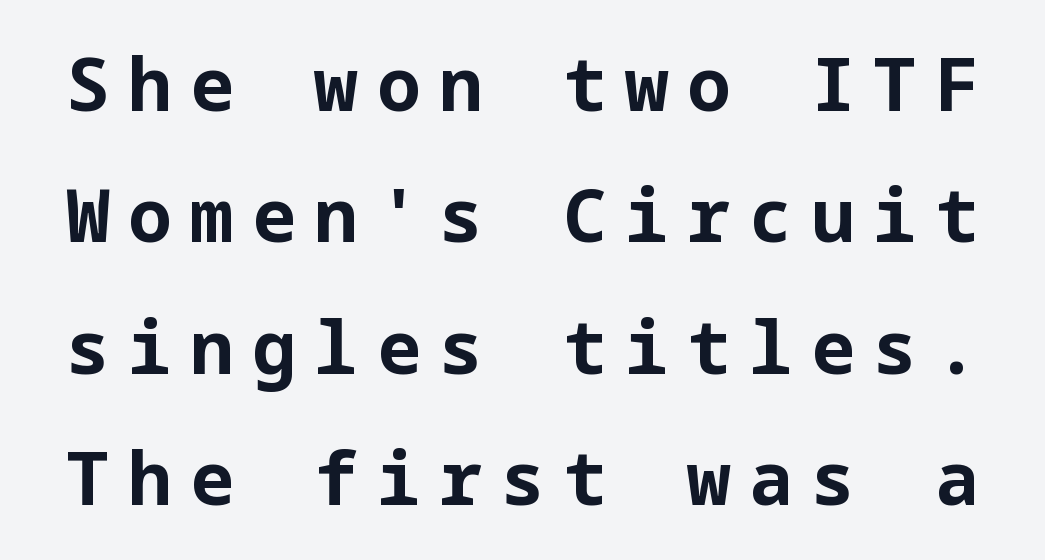
{"serif": "no", "italic": "no", "bold": "yes", "weight": "bold", "width": "normal", "stroke_contrast": "low", "x_height": "medium", "underline": "no", "line_spacing_ratio": 1.8, "letter_spacing": "wide", "letter_spacing_em": 0.25, "glyph_px": 73}
